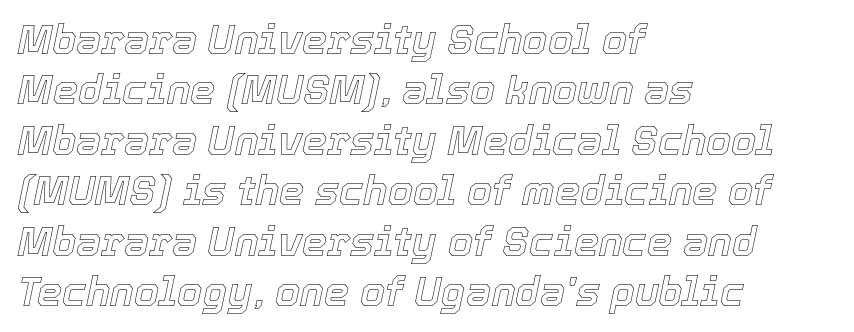
{"italic": "yes", "lean": "right", "slant_degrees": 12, "width": "normal", "x_height": "medium", "monospaced": "no", "underline": "no", "align": "left", "line_spacing": "normal", "line_spacing_ratio": 1.26, "letter_spacing": "normal", "letter_spacing_em": 0.0, "glyph_px": 40}
